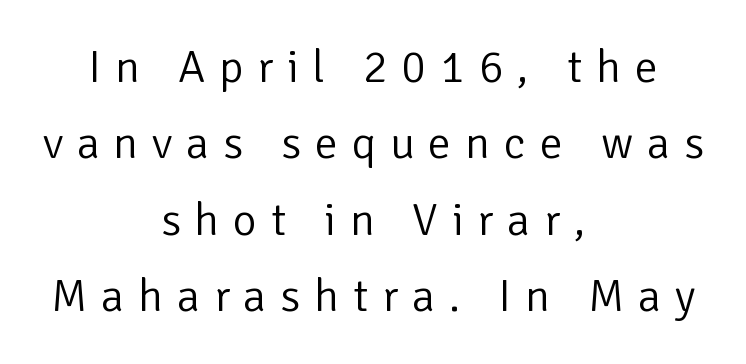
The image shows 46 px light sans-serif type, upright; set centered, normal line spacing (1.66x), unusually wide letter spacing (+0.3 em), not underlined; low stroke contrast and a medium x-height.
